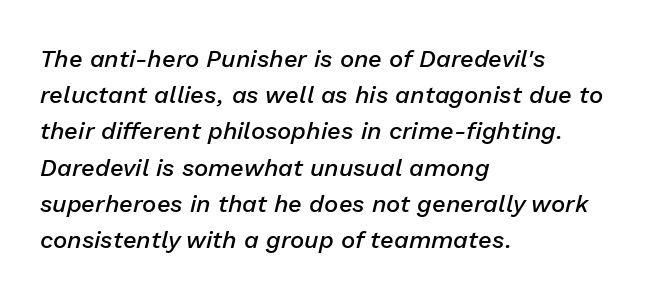
{"italic": "yes", "lean": "right", "slant_degrees": 13, "bold": "semi", "underline": "no", "align": "left", "line_spacing": "normal", "line_spacing_ratio": 1.51, "letter_spacing": "normal", "letter_spacing_em": 0.0, "glyph_px": 24}
